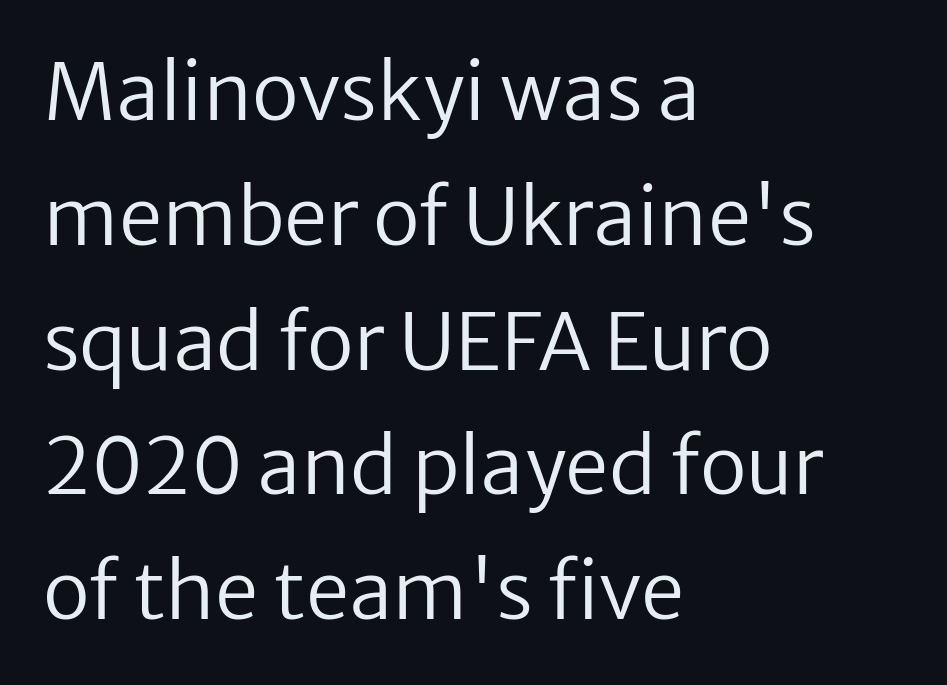
Where is the straight margin? On the left. The letters carry no serifs — their stems end cleanly without finishing strokes. The font sits on the lighter half of the weight spectrum, regular included. Note the varied advance widths — an 'i' is clearly narrower than an 'm'.
